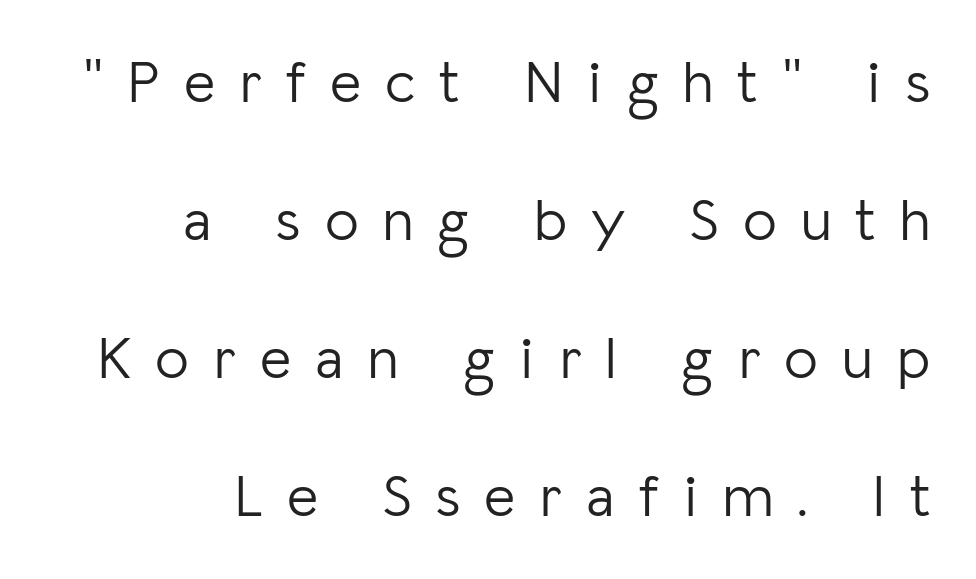
Think of a printed novel: that variable character pitch is what you see here. No word sits above an underline. This rendering uses right alignment, leaving the left contour irregular. Horizontal bands of white between lines are thick stripes. A roman cut, with each character standing at attention. The typeface chosen for these lines omits serifs.
